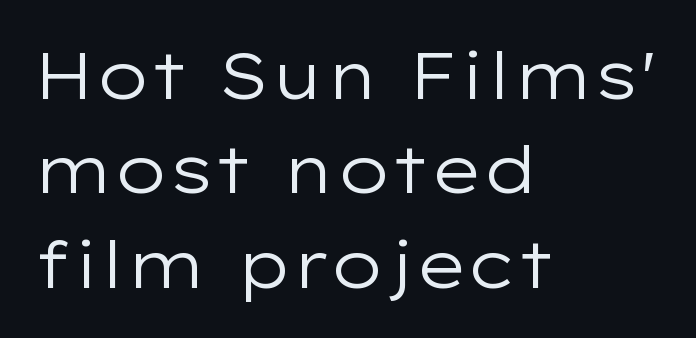
{"serif": "no", "italic": "no", "bold": "no", "weight": "regular", "width": "wide", "stroke_contrast": "low", "x_height": "medium", "monospaced": "no", "underline": "no", "align": "left", "line_spacing": "normal", "line_spacing_ratio": 1.43, "letter_spacing": "normal", "letter_spacing_em": 0.0, "glyph_px": 66}
